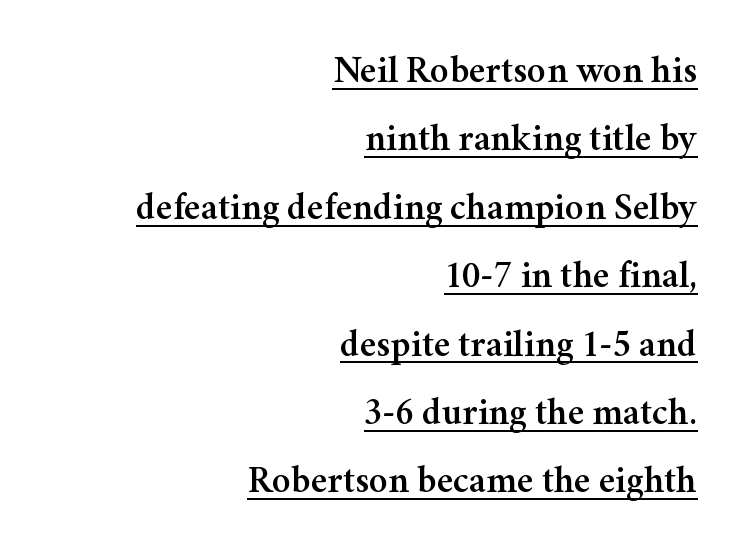
The image shows 38 px serif type, upright; set right-aligned, line spacing 1.8x, normal letter spacing, underlined; medium stroke contrast and a medium x-height.
